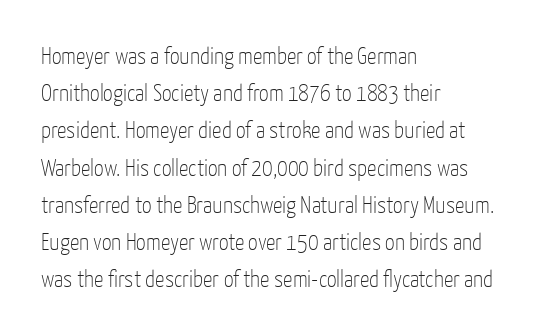
{"italic": "no", "bold": "no", "underline": "no", "align": "left", "line_spacing": "normal", "line_spacing_ratio": 1.55, "letter_spacing": "normal", "letter_spacing_em": 0.0, "glyph_px": 24}
